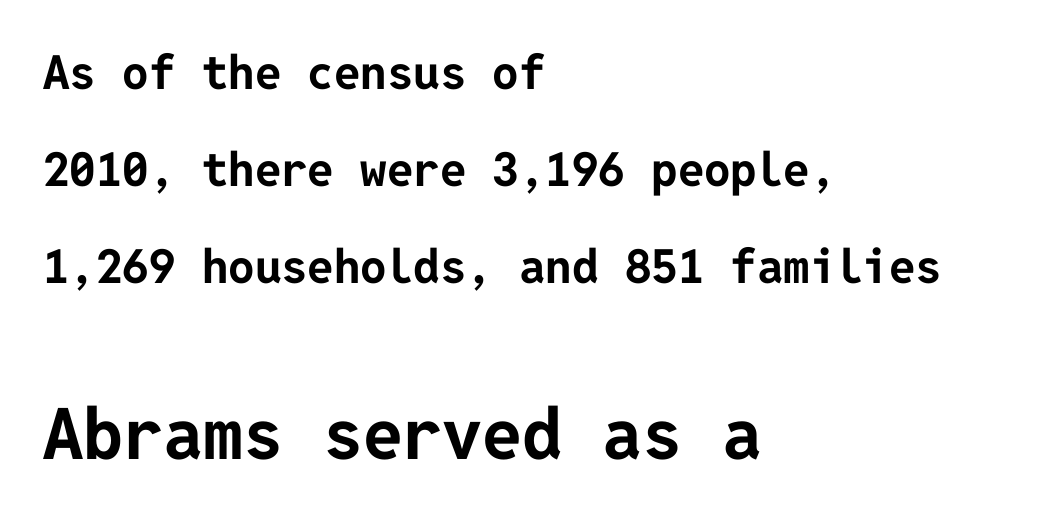
{"serif": "no", "italic": "no", "bold": "yes", "weight": "bold", "width": "normal", "stroke_contrast": "low", "x_height": "medium", "underline": "no", "align": "left", "line_spacing": "loose", "line_spacing_ratio": 2.06, "letter_spacing": "normal", "letter_spacing_em": 0.0, "larger_block": "second", "size_ratio": 1.51, "glyph_px": 71}
